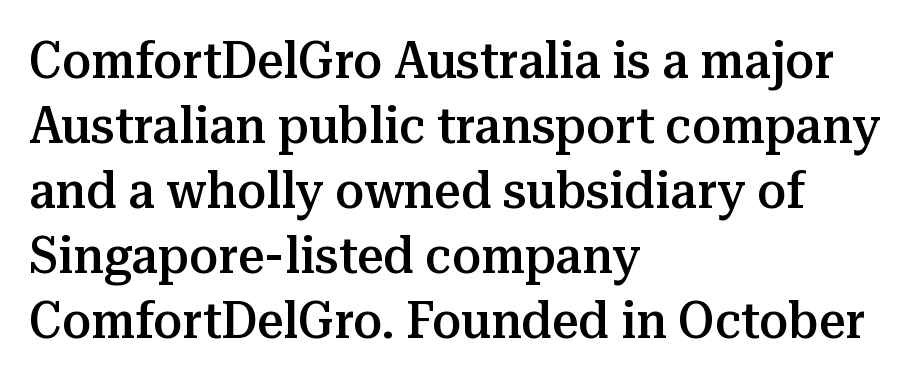
Spacing verdict: proportional, widths tailored to each character. Reading down the block, your eye returns to a fixed left position each line. Baseline-to-baseline distance is the conventional proportion of letter height. If you drew a line through each stem, it would be perfectly vertical. The type is set solid horizontally, with unmodified tracking. The specimen omits any rule beneath the text block's lines.
